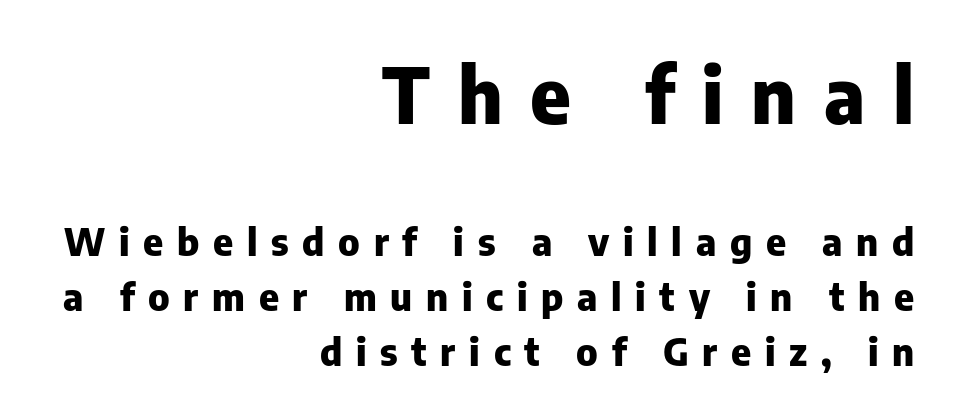
The image shows 77 px heavy sans-serif type, upright; set right-aligned, normal line spacing (1.44x), unusually wide letter spacing (+0.36 em), not underlined; the first (top) block is 2.03x larger; low stroke contrast and a medium x-height.
